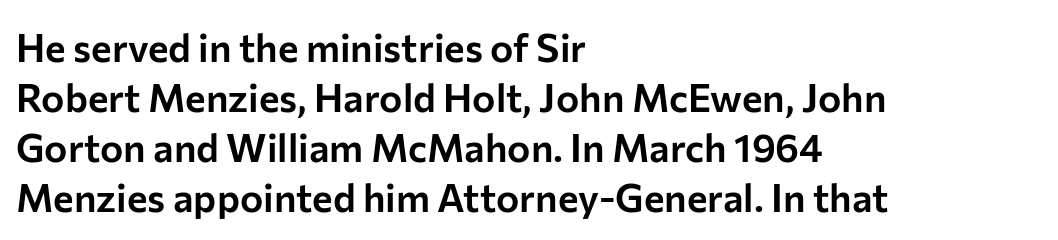
{"serif": "no", "italic": "no", "width": "normal", "stroke_contrast": "low", "x_height": "medium", "monospaced": "no", "underline": "no", "align": "left", "line_spacing": "normal", "line_spacing_ratio": 1.28, "letter_spacing": "normal", "letter_spacing_em": 0.0, "glyph_px": 39}
